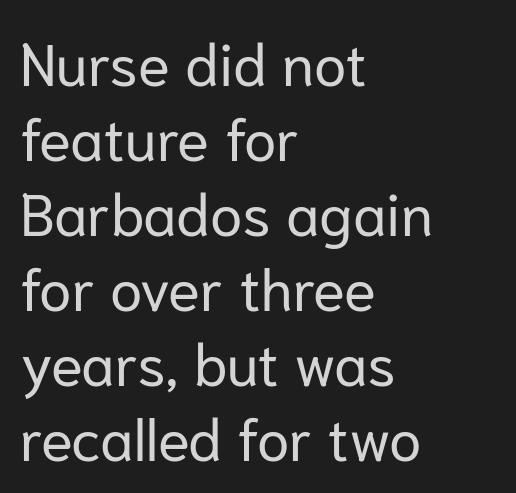
Q: Is the text bold? A: No.
Q: Is the text italic (slanted)? A: No, it is upright.
Q: Is the typeface a serif or a sans-serif typeface? A: Sans-serif.
Q: Is the text underlined? A: No.
Q: How is the paragraph aligned? A: Left-aligned.
Q: Is the spacing between letters normal or unusually wide? A: Normal.
Q: Is the spacing between lines tight, normal or loose? A: Normal.
Q: Width (condensed, normal, or wide)? A: Normal.
Q: Stroke contrast? A: Low.
Q: x-height? A: Medium.
Q: Monospaced? A: No.
